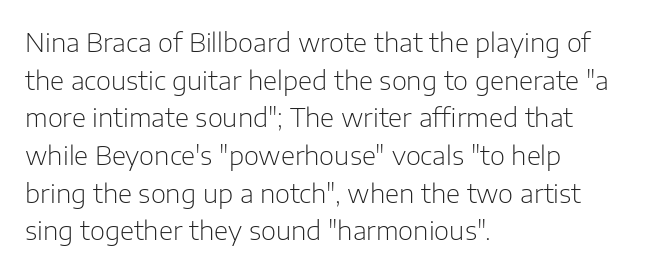
{"italic": "no", "bold": "no", "underline": "no", "align": "left", "line_spacing": "normal", "line_spacing_ratio": 1.45, "letter_spacing": "normal", "letter_spacing_em": 0.0, "glyph_px": 26}
